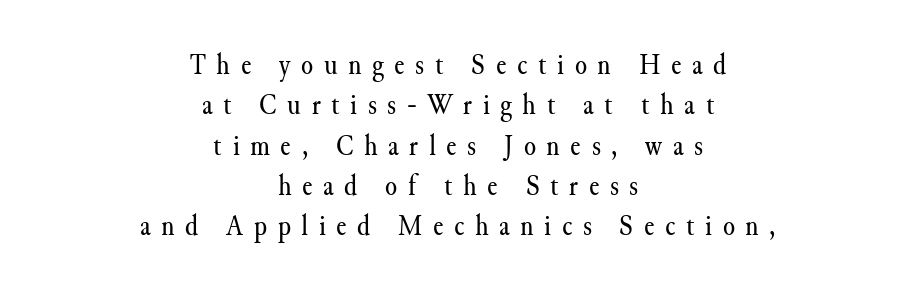
{"serif": "yes", "italic": "no", "bold": "no", "weight": "regular", "width": "normal", "stroke_contrast": "medium", "x_height": "small", "monospaced": "no", "underline": "no", "align": "center", "line_spacing": "normal", "line_spacing_ratio": 1.3, "letter_spacing": "wide", "letter_spacing_em": 0.34, "glyph_px": 31}
